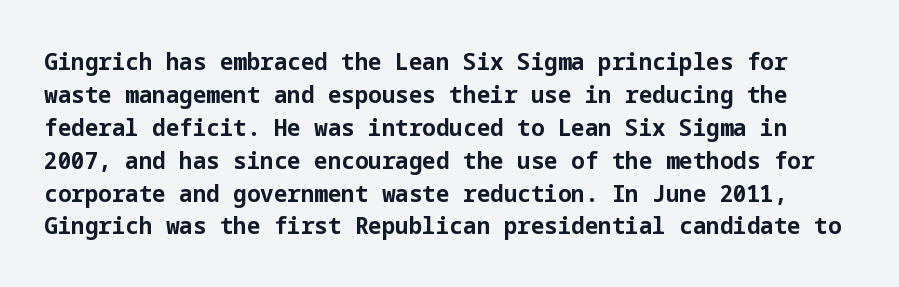
The lettering stays uniformly vertical, giving the passage a roman look. Baseline-to-baseline distance is the conventional proportion of letter height. This rendering features lettering with no underline. Glyph-to-glyph distance matches everyday printed text. Every letter is thick-stroked: bold, no question.
